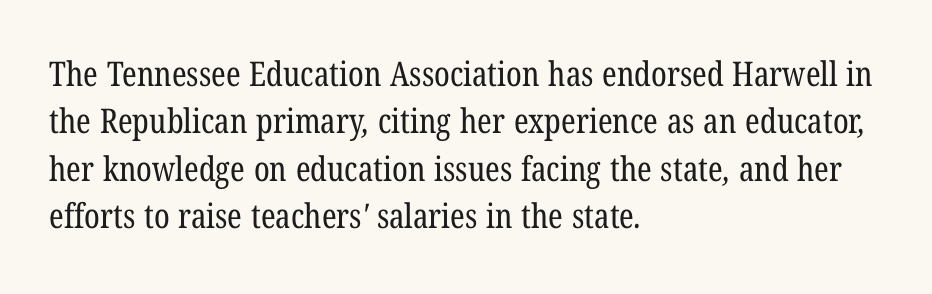
{"serif": "yes", "bold": "no", "weight": "regular", "width": "condensed", "stroke_contrast": "low", "x_height": "medium", "monospaced": "no", "underline": "no", "align": "left", "line_spacing": "normal", "line_spacing_ratio": 1.39, "letter_spacing": "normal", "letter_spacing_em": 0.0, "glyph_px": 34}
